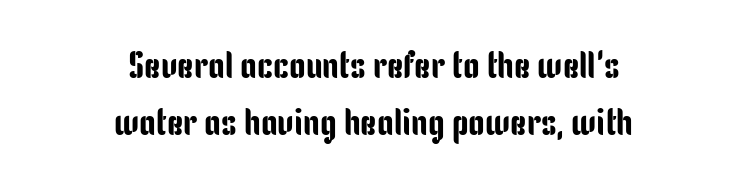
Is there much room between lines? A standard amount, neither cramped nor airy. This sample uses an upright cut, with every glyph sitting square on the baseline. Check where the strokes stop: nothing finishes them off — pure sans. Glyph-to-glyph distance matches everyday printed text.
